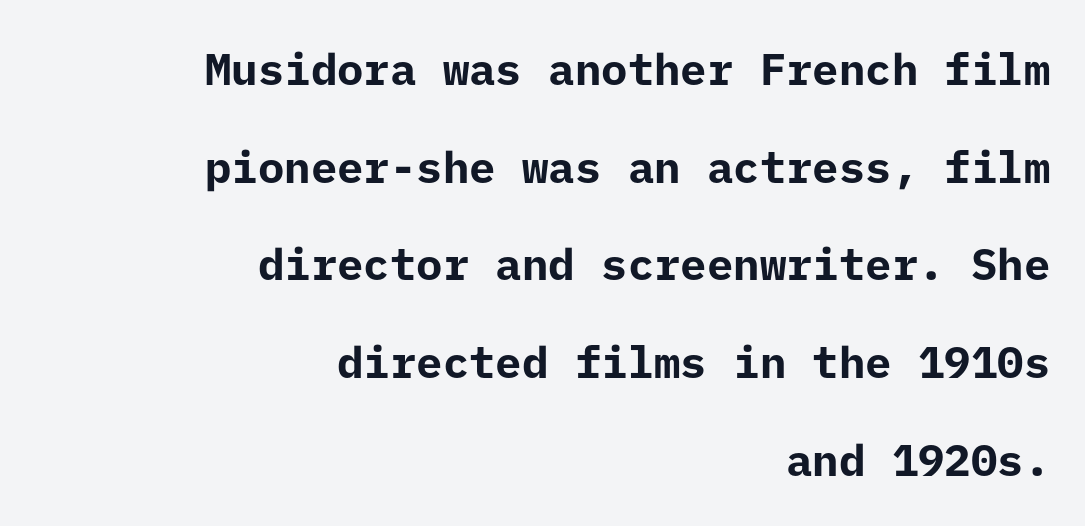
{"serif": "no", "italic": "no", "bold": "yes", "weight": "bold", "width": "normal", "stroke_contrast": "low", "x_height": "medium", "underline": "no", "align": "right", "line_spacing": "loose", "line_spacing_ratio": 2.22, "letter_spacing": "normal", "letter_spacing_em": 0.0, "glyph_px": 44}
